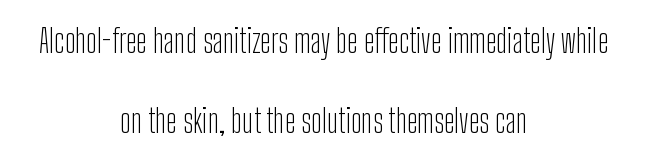
The image shows 32 px light, condensed sans-serif type, upright; set centered, loose line spacing (2.5x), normal letter spacing, not underlined; low stroke contrast and a medium x-height.
